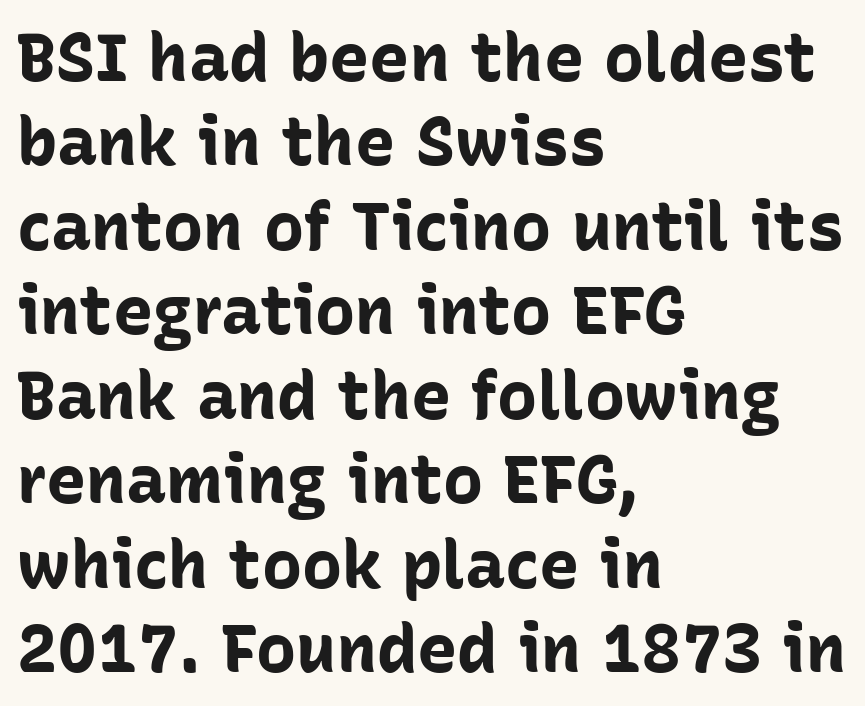
Q: Is the text bold? A: Yes.
Q: Is the text italic (slanted)? A: No, it is upright.
Q: Is the typeface a serif or a sans-serif typeface? A: Sans-serif.
Q: Is the text underlined? A: No.
Q: How is the paragraph aligned? A: Left-aligned.
Q: Is the spacing between letters normal or unusually wide? A: Normal.
Q: Is the spacing between lines tight, normal or loose? A: Normal.
Q: Width (condensed, normal, or wide)? A: Normal.
Q: Stroke contrast? A: Low.
Q: x-height? A: Medium.
Q: Monospaced? A: No.
